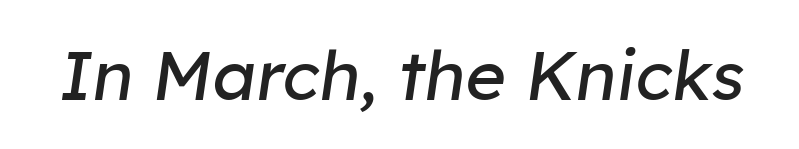
{"italic": "yes", "lean": "right", "slant_degrees": 8, "bold": "no", "weight": "regular", "width": "normal", "stroke_contrast": "low", "x_height": "medium", "monospaced": "no", "underline": "no", "letter_spacing": "normal", "letter_spacing_em": 0.0, "glyph_px": 69}
